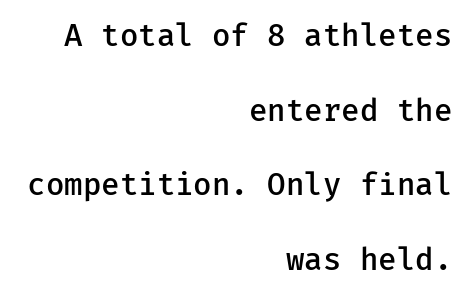
Q: Is the text bold? A: Semi-bold.
Q: Is the text italic (slanted)? A: No, it is upright.
Q: Is the typeface a serif or a sans-serif typeface? A: Sans-serif.
Q: Is the text underlined? A: No.
Q: How is the paragraph aligned? A: Right-aligned.
Q: Is the spacing between letters normal or unusually wide? A: Normal.
Q: Is the spacing between lines tight, normal or loose? A: Loose.
Q: Width (condensed, normal, or wide)? A: Normal.
Q: Stroke contrast? A: Low.
Q: x-height? A: Medium.
Q: Monospaced? A: Yes.
